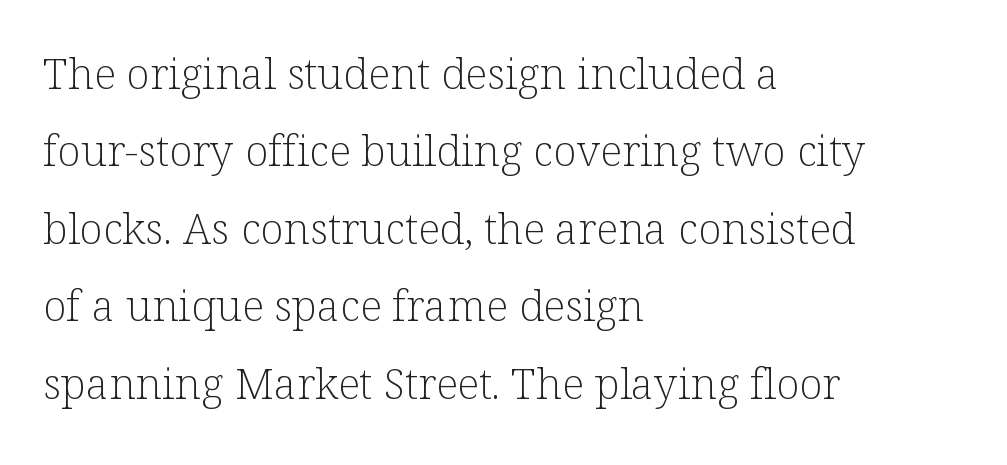
The image shows 43 px light serif type, upright; set left-aligned, line spacing 1.8x, normal letter spacing, not underlined; low stroke contrast and a medium x-height.
